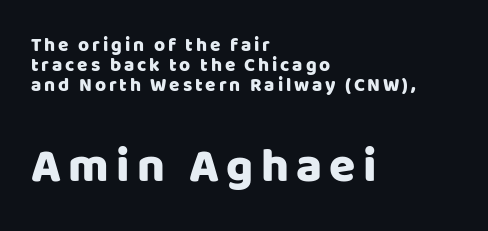
{"serif": "no", "italic": "no", "width": "normal", "stroke_contrast": "low", "x_height": "large", "monospaced": "no", "underline": "no", "align": "left", "line_spacing": "tight", "line_spacing_ratio": 1.06, "larger_block": "second", "size_ratio": 2.53, "glyph_px": 48}
